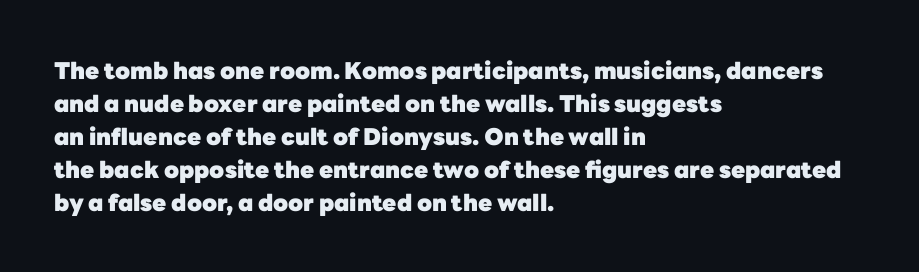
Q: Is the text bold? A: Yes.
Q: Is the text italic (slanted)? A: No, it is upright.
Q: Is the text underlined? A: No.
Q: How is the paragraph aligned? A: Left-aligned.
Q: Is the spacing between letters normal or unusually wide? A: Normal.
Q: Is the spacing between lines tight, normal or loose? A: Normal.
